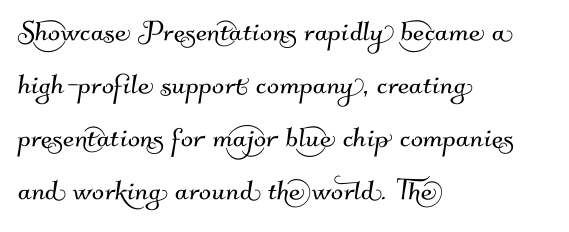
Q: Is the typeface a serif or a sans-serif typeface? A: Sans-serif.
Q: Is the text underlined? A: No.
Q: How is the paragraph aligned? A: Left-aligned.
Q: Is the spacing between letters normal or unusually wide? A: Normal.
Q: Is the spacing between lines tight, normal or loose? A: Normal.
Q: Width (condensed, normal, or wide)? A: Normal.
Q: Stroke contrast? A: Medium.
Q: x-height? A: Small.
Q: Monospaced? A: No.
